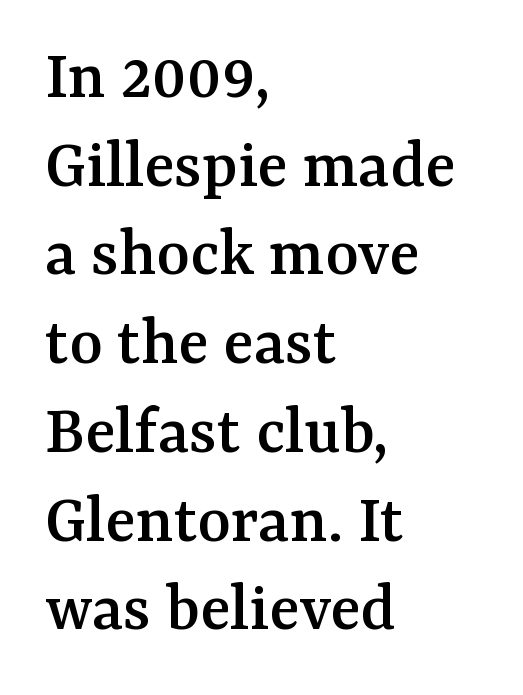
{"serif": "yes", "italic": "no", "width": "normal", "stroke_contrast": "medium", "x_height": "medium", "monospaced": "no", "underline": "no", "align": "left", "line_spacing": "normal", "line_spacing_ratio": 1.25, "letter_spacing": "normal", "letter_spacing_em": 0.0, "glyph_px": 71}
